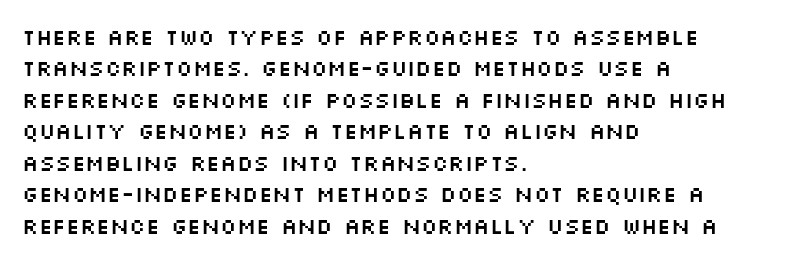
Q: Is the text italic (slanted)? A: No, it is upright.
Q: Is the text underlined? A: No.
Q: How is the paragraph aligned? A: Left-aligned.
Q: Is the spacing between letters normal or unusually wide? A: Normal.
Q: Is the spacing between lines tight, normal or loose? A: Normal.
